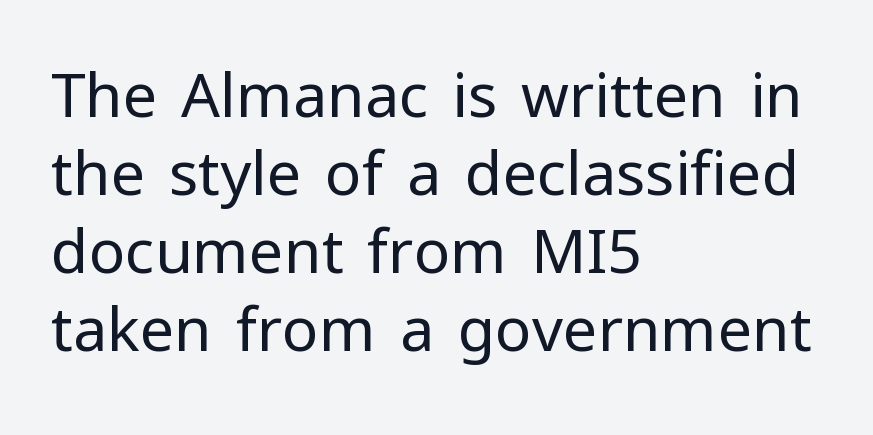
Q: Is the text bold? A: No.
Q: Is the text italic (slanted)? A: No, it is upright.
Q: Is the typeface a serif or a sans-serif typeface? A: Sans-serif.
Q: Is the text underlined? A: No.
Q: How is the paragraph aligned? A: Left-aligned.
Q: Is the spacing between letters normal or unusually wide? A: Normal.
Q: Is the spacing between lines tight, normal or loose? A: Normal.
Q: Width (condensed, normal, or wide)? A: Normal.
Q: Stroke contrast? A: Low.
Q: x-height? A: Medium.
Q: Monospaced? A: No.
